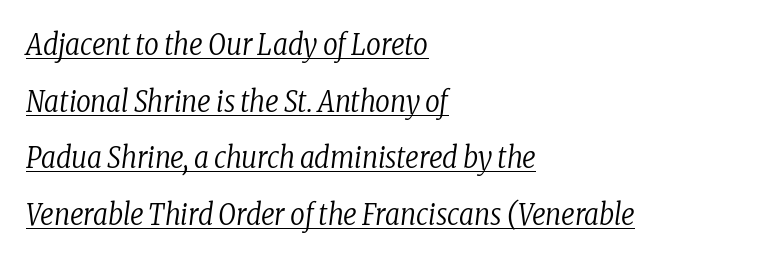
Q: Is the text bold? A: No.
Q: Is the text italic (slanted)? A: Yes, it leans right by about 8 degrees.
Q: Is the typeface a serif or a sans-serif typeface? A: Serif.
Q: Is the text underlined? A: Yes.
Q: How is the paragraph aligned? A: Left-aligned.
Q: Is the spacing between letters normal or unusually wide? A: Normal.
Q: Is the spacing between lines tight, normal or loose? A: Loose.
Q: Width (condensed, normal, or wide)? A: Condensed.
Q: Stroke contrast? A: Low.
Q: x-height? A: Medium.
Q: Monospaced? A: No.
